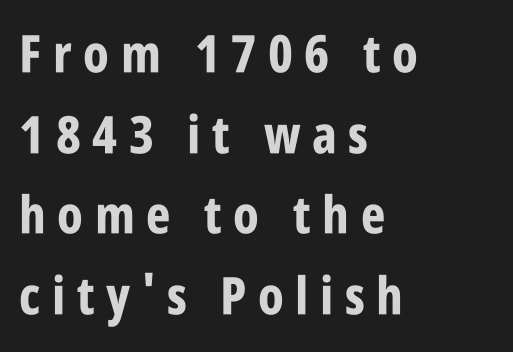
Q: Is the text bold? A: Yes.
Q: Is the text italic (slanted)? A: No, it is upright.
Q: Is the typeface a serif or a sans-serif typeface? A: Sans-serif.
Q: Is the text underlined? A: No.
Q: How is the paragraph aligned? A: Left-aligned.
Q: Is the spacing between letters normal or unusually wide? A: Unusually wide.
Q: Is the spacing between lines tight, normal or loose? A: Normal.
Q: Width (condensed, normal, or wide)? A: Condensed.
Q: Stroke contrast? A: Low.
Q: x-height? A: Large.
Q: Monospaced? A: No.
